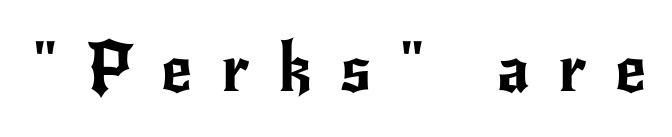
The image shows 68 px sans-serif type, upright; set unusually wide letter spacing (+0.42 em), not underlined; low stroke contrast and a small x-height.
